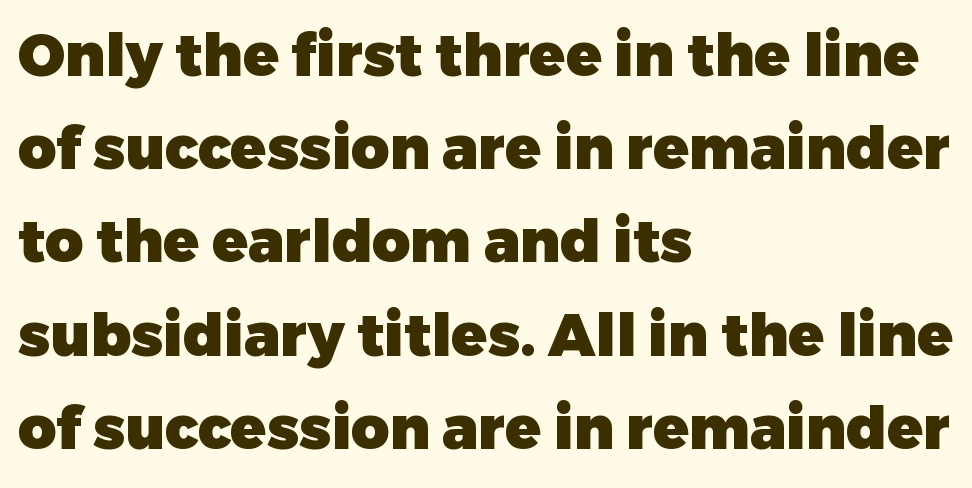
Q: Is the text bold? A: Yes.
Q: Is the text italic (slanted)? A: No, it is upright.
Q: Is the typeface a serif or a sans-serif typeface? A: Sans-serif.
Q: Is the text underlined? A: No.
Q: How is the paragraph aligned? A: Left-aligned.
Q: Is the spacing between letters normal or unusually wide? A: Normal.
Q: Is the spacing between lines tight, normal or loose? A: Normal.
Q: Width (condensed, normal, or wide)? A: Normal.
Q: Stroke contrast? A: Low.
Q: x-height? A: Medium.
Q: Monospaced? A: No.
